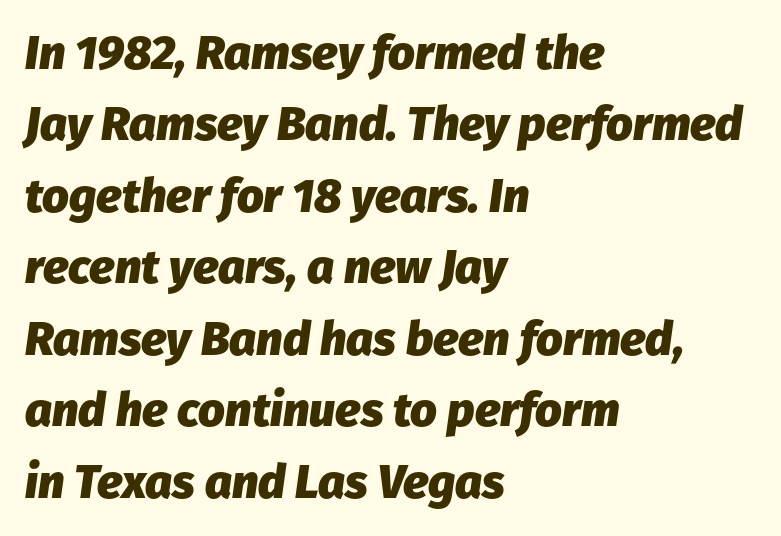
These lines stack with their left ends in a neat column. Bare-footed words on every line. The designer left line spacing at the default. The letterforms sit shoulder to shoulder at normal distance. The letters are bold, with thick, heavy strokes.
